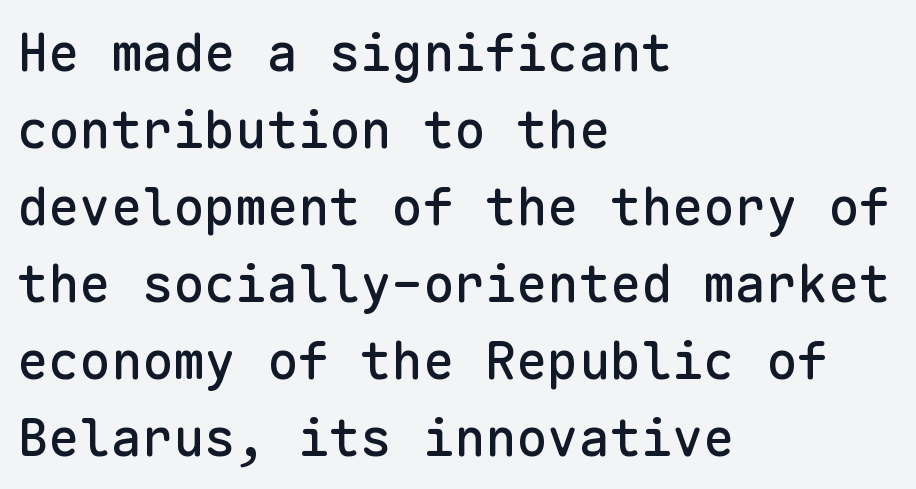
The image shows 52 px sans-serif type, upright, monospaced; set left-aligned, normal line spacing (1.48x), normal letter spacing, not underlined; low stroke contrast and a medium x-height.
